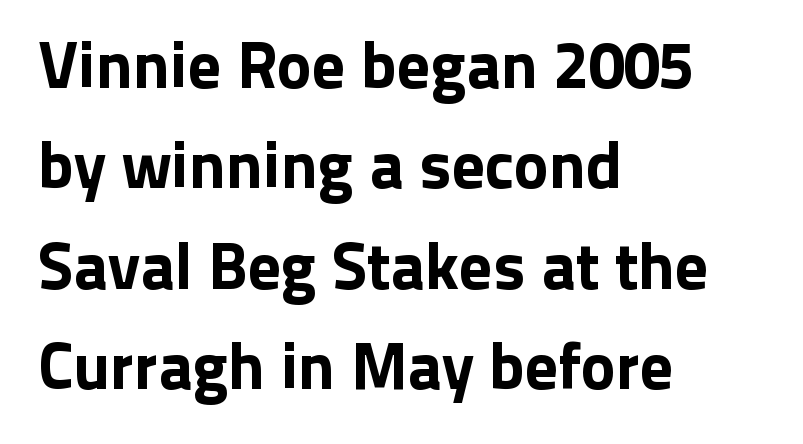
Rule under the text: the space is simply empty. Note the varied advance widths — an 'i' is clearly narrower than an 'm'. The glyphs in this specimen are sans serif. Leftover space on each line is placed entirely after the last word.
